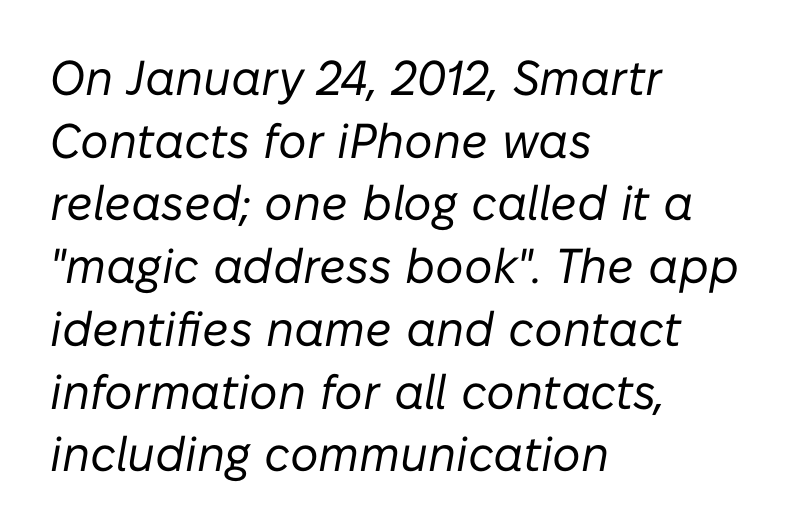
{"italic": "yes", "lean": "right", "slant_degrees": 10, "bold": "no", "weight": "regular", "width": "normal", "stroke_contrast": "low", "x_height": "medium", "monospaced": "no", "underline": "no", "align": "left", "line_spacing": "normal", "line_spacing_ratio": 1.28, "letter_spacing": "normal", "letter_spacing_em": 0.0, "glyph_px": 49}
